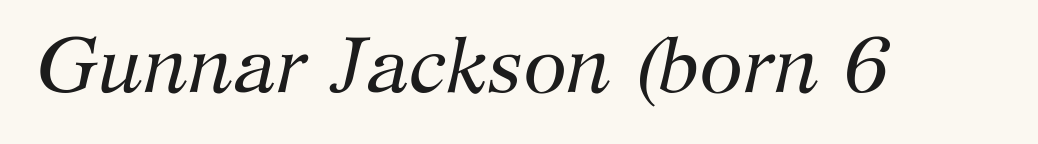
This rendering leaves character spacing at its baseline value. The axis of the letterforms is tilted away from vertical. Think of a printed novel: that variable character pitch is what you see here. The face looks like a standard text weight, possibly lighter. Underlining? Definitely not there.
